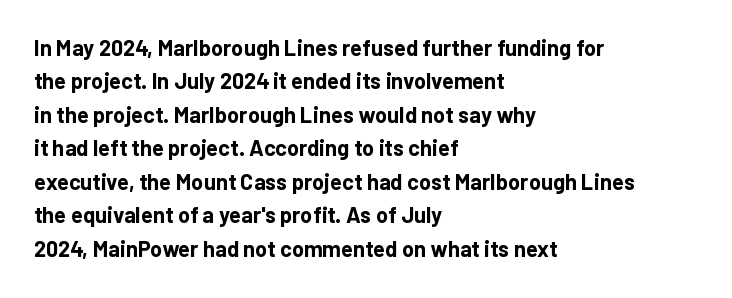
The strip under each line holds only bare page. Between one letter and the next there's only the usual sliver of space. Is there any slant? The stems are plumb. Plenty of ink on the page — the face is bold. Leading matches the norm, producing a regular column.
